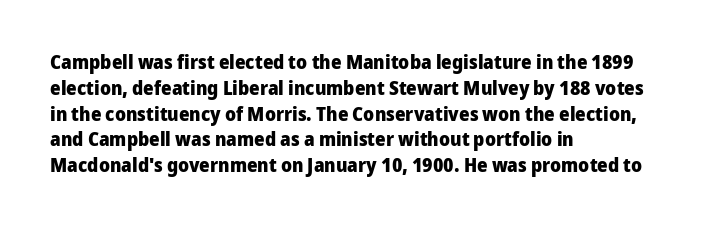
Q: Is the text bold? A: Yes.
Q: Is the text italic (slanted)? A: No, it is upright.
Q: Is the text underlined? A: No.
Q: How is the paragraph aligned? A: Left-aligned.
Q: Is the spacing between letters normal or unusually wide? A: Normal.
Q: Is the spacing between lines tight, normal or loose? A: Normal.
